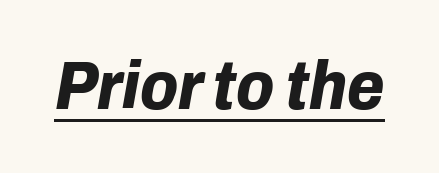
Character widths vary here, with narrow letters taking less room than wide ones. The font's italic variant was chosen for this text. Spacing between characters is what you'd get straight out of the box. Underlined type. Look at the stroke-to-counter ratio: heavy, a bold.
